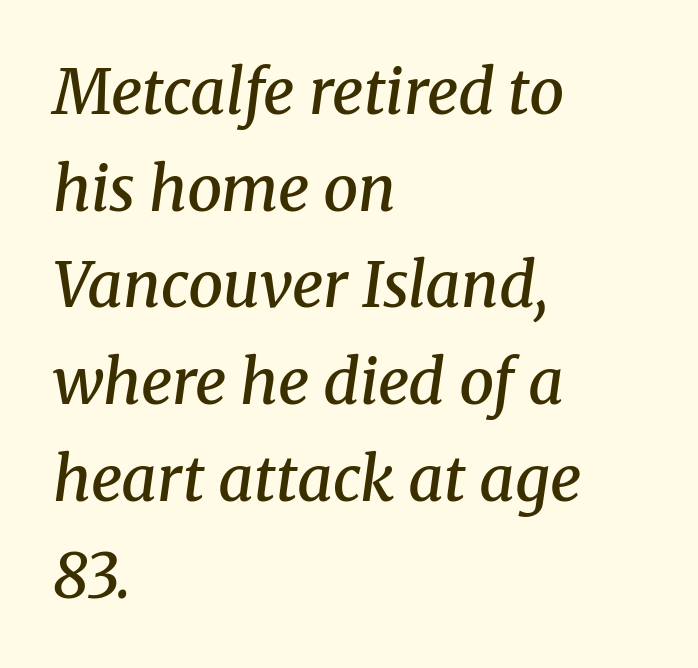
The lettering tilts uniformly, giving the passage an italic look. How are the letters spaced? Ordinarily, with no added tracking. I'd describe the lettering as semibold — firm but not a full bold. The passage shown stacks its lines at a standard gap. All the whitespace from short lines collects on the right. Clear beneath every line of the passage.
